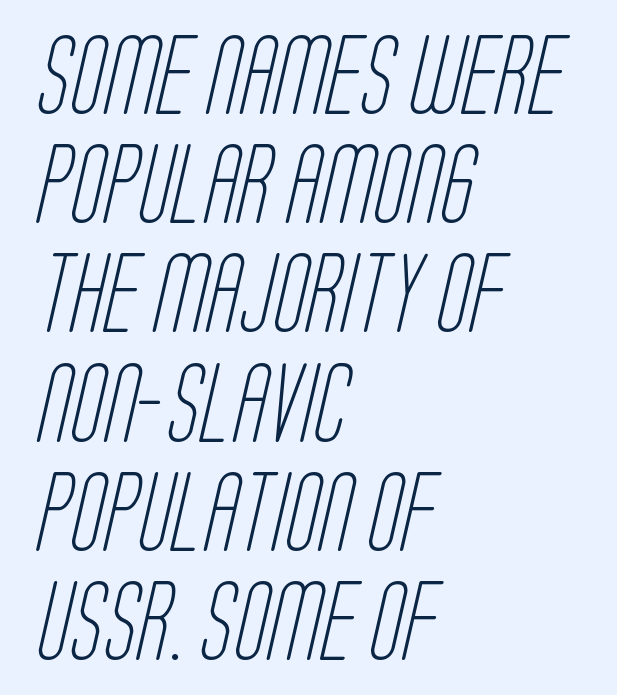
Q: Is the text bold? A: No.
Q: Is the typeface a serif or a sans-serif typeface? A: Sans-serif.
Q: Is the text underlined? A: No.
Q: How is the paragraph aligned? A: Left-aligned.
Q: Is the spacing between letters normal or unusually wide? A: Normal.
Q: Is the spacing between lines tight, normal or loose? A: Normal.
Q: Width (condensed, normal, or wide)? A: Condensed.
Q: Stroke contrast? A: Low.
Q: x-height? A: Large.
Q: Monospaced? A: No.
